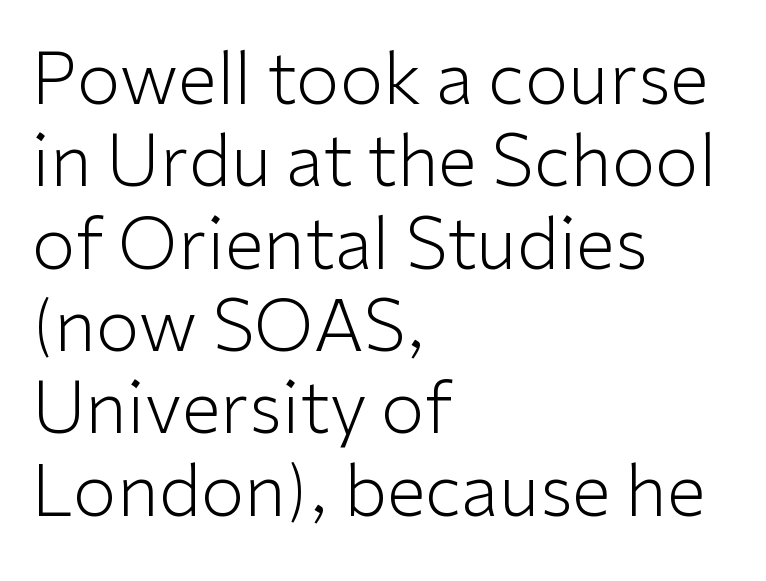
Q: Is the text bold? A: No.
Q: Is the text italic (slanted)? A: No, it is upright.
Q: Is the typeface a serif or a sans-serif typeface? A: Sans-serif.
Q: Is the text underlined? A: No.
Q: How is the paragraph aligned? A: Left-aligned.
Q: Is the spacing between letters normal or unusually wide? A: Normal.
Q: Width (condensed, normal, or wide)? A: Normal.
Q: Stroke contrast? A: Low.
Q: x-height? A: Medium.
Q: Monospaced? A: No.
